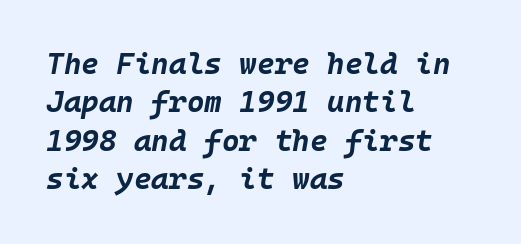
Q: Is the text bold? A: Yes.
Q: Is the text italic (slanted)? A: Yes, it leans right by about 10 degrees.
Q: Is the text underlined? A: No.
Q: How is the paragraph aligned? A: Left-aligned.
Q: Is the spacing between letters normal or unusually wide? A: Normal.
Q: Is the spacing between lines tight, normal or loose? A: Normal.
Q: Width (condensed, normal, or wide)? A: Normal.
Q: Stroke contrast? A: Low.
Q: x-height? A: Large.
Q: Monospaced? A: Yes.
